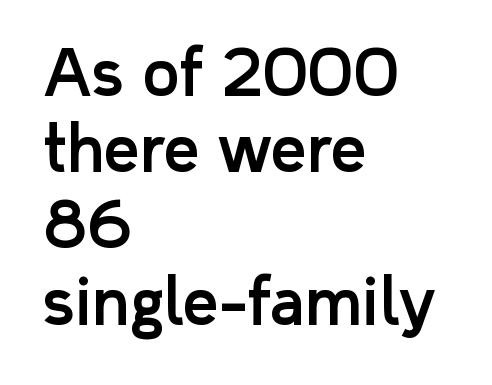
{"serif": "no", "italic": "no", "width": "normal", "stroke_contrast": "low", "x_height": "medium", "monospaced": "no", "underline": "no", "align": "left", "line_spacing_ratio": 1.21, "letter_spacing": "normal", "letter_spacing_em": 0.0, "glyph_px": 63}
